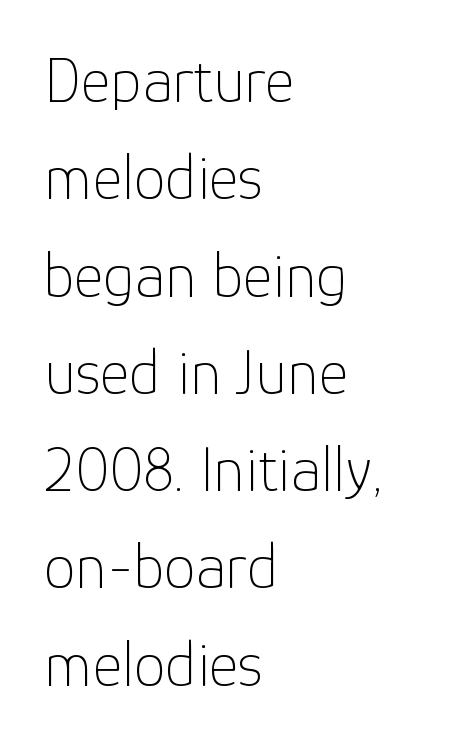
The image shows 64 px thin sans-serif type, upright; set left-aligned, normal line spacing (1.52x), normal letter spacing, not underlined; low stroke contrast and a medium x-height.
